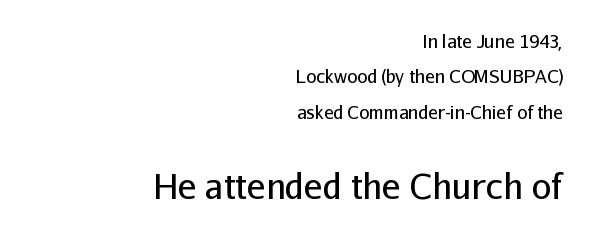
{"serif": "no", "italic": "no", "bold": "no", "weight": "regular", "width": "normal", "stroke_contrast": "low", "x_height": "medium", "monospaced": "no", "underline": "no", "align": "right", "line_spacing": "loose", "line_spacing_ratio": 1.97, "letter_spacing": "normal", "letter_spacing_em": 0.0, "larger_block": "second", "size_ratio": 1.94, "glyph_px": 35}
